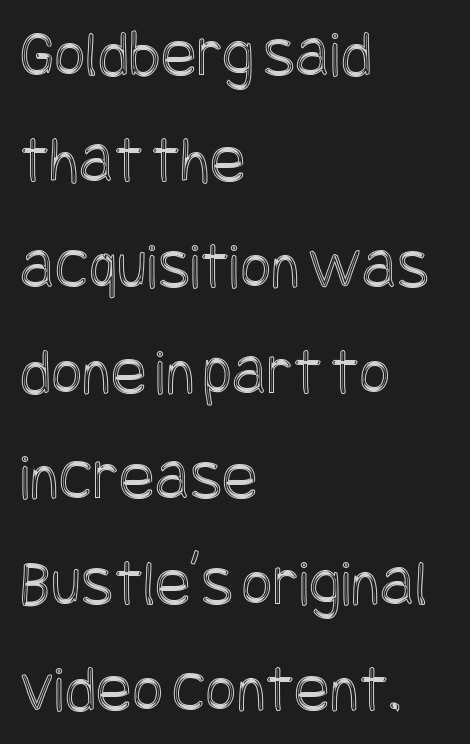
The image shows 67 px condensed type, upright; set left-aligned, normal line spacing (1.58x), normal letter spacing, not underlined; a large x-height.
